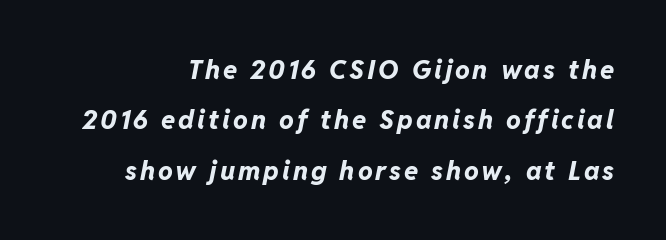
Weight check: bold — yes, fully. Decoration check: the copy has no underline. Is the type slanted? Yes — the strokes lean at a clear angle. What's the leading like? Stretched, with rows far apart.
